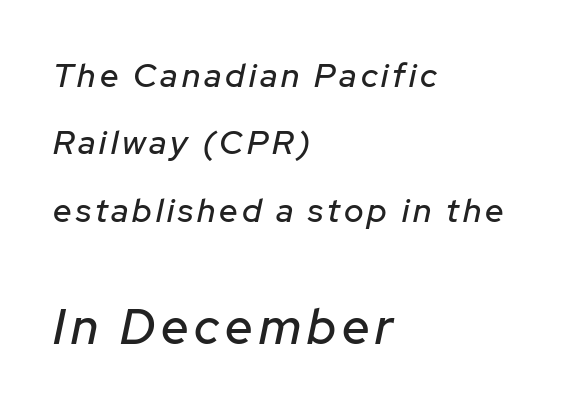
{"italic": "yes", "lean": "right", "slant_degrees": 12, "width": "normal", "stroke_contrast": "low", "x_height": "medium", "monospaced": "no", "underline": "no", "align": "left", "line_spacing": "loose", "line_spacing_ratio": 2.04, "larger_block": "second", "size_ratio": 1.48, "glyph_px": 49}
